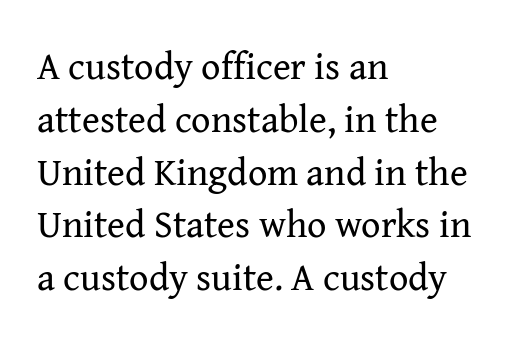
{"serif": "yes", "italic": "no", "bold": "no", "weight": "regular", "width": "normal", "stroke_contrast": "medium", "x_height": "medium", "monospaced": "no", "underline": "no", "align": "left", "line_spacing": "normal", "line_spacing_ratio": 1.39, "letter_spacing": "normal", "letter_spacing_em": 0.0, "glyph_px": 38}
